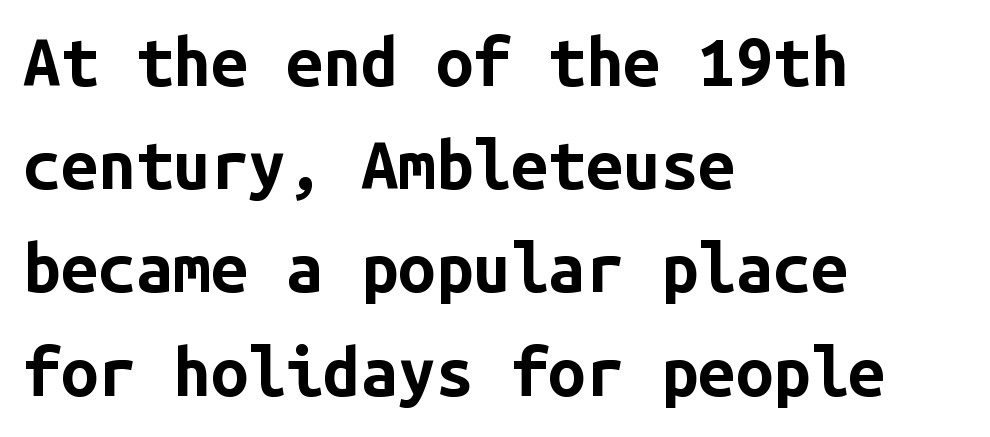
This sample keeps an unexceptional amount of space between lines. Here the designer chose a console-style face with uniform glyph widths. A classic flush-left, rag-right setting is used for this passage. Serifs: no, the terminals of the letterforms are clean.
